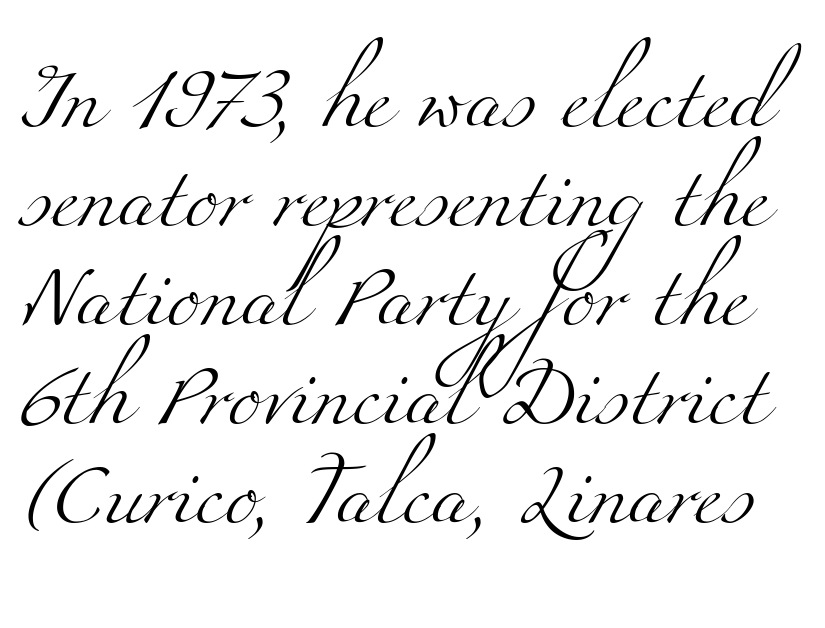
This block has exactly the height ordinary leading produces. This is not heavy type; no bold has been used. Proportional: the letters do not fall into vertical columns. A bare baseline throughout the passage. Tracking value appears to be zero — textbook default spacing.
